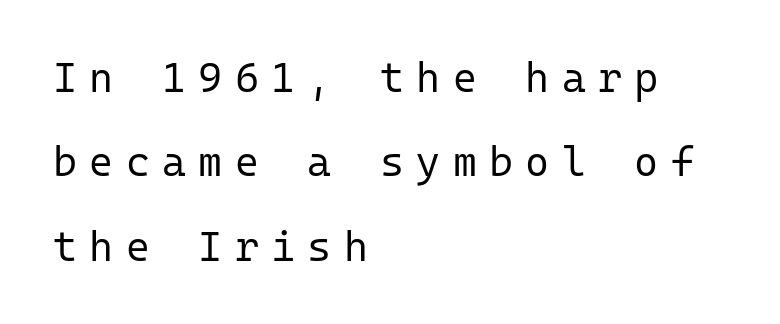
Q: Is the text bold? A: No.
Q: Is the text italic (slanted)? A: No, it is upright.
Q: Is the typeface a serif or a sans-serif typeface? A: Sans-serif.
Q: Is the text underlined? A: No.
Q: How is the paragraph aligned? A: Left-aligned.
Q: Is the spacing between letters normal or unusually wide? A: Unusually wide.
Q: Is the spacing between lines tight, normal or loose? A: Loose.
Q: Width (condensed, normal, or wide)? A: Normal.
Q: Stroke contrast? A: Low.
Q: x-height? A: Medium.
Q: Monospaced? A: Yes.
